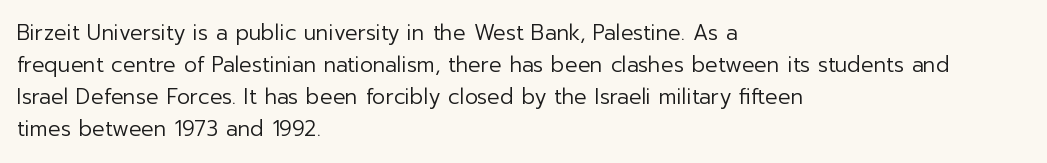
Is the block centered? No — it sits flush against the left margin. Honestly, the row spacing looks completely unremarkable. Check under the words: just untouched page. Ascenders rise straight up at ninety degrees. Nobody touched the tracking dial on this one.
